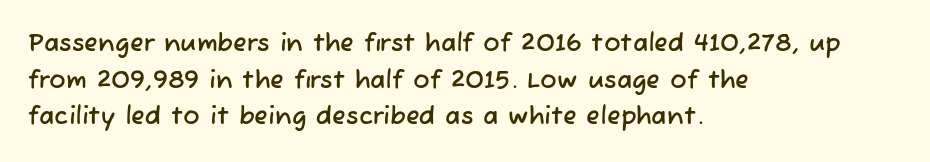
The image shows 25 px text type; set left-aligned, normal line spacing (1.47x), normal letter spacing, not underlined.
